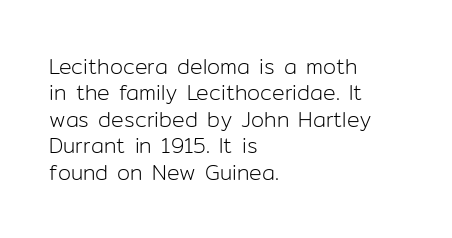
Q: Is the text bold? A: No.
Q: Is the text italic (slanted)? A: No, it is upright.
Q: Is the text underlined? A: No.
Q: How is the paragraph aligned? A: Left-aligned.
Q: Is the spacing between letters normal or unusually wide? A: Normal.
Q: Is the spacing between lines tight, normal or loose? A: Normal.
